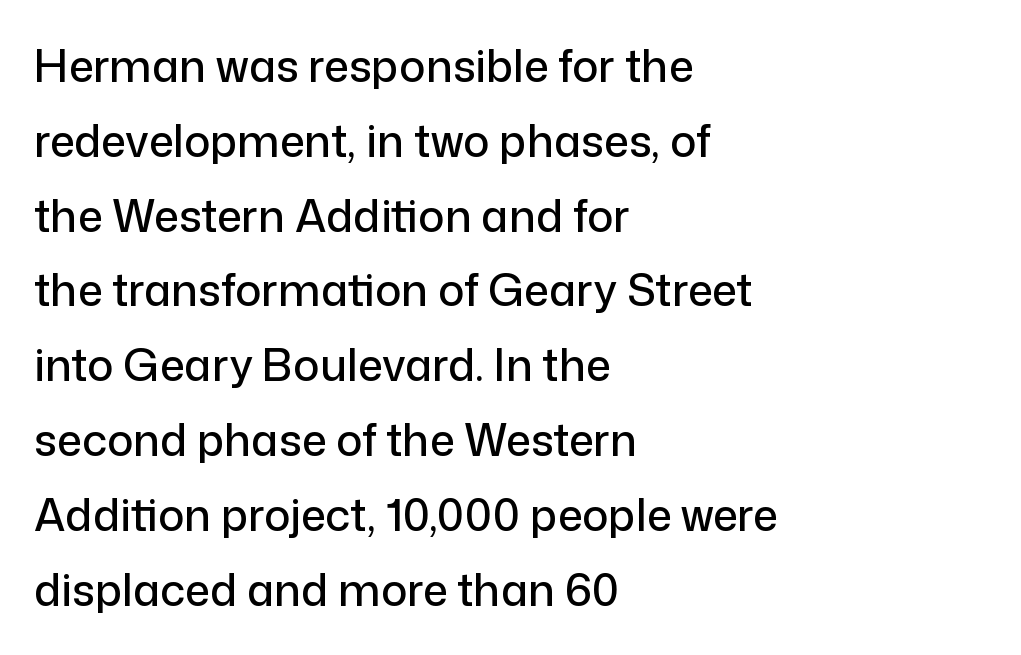
{"serif": "no", "italic": "no", "width": "normal", "stroke_contrast": "low", "x_height": "medium", "monospaced": "no", "underline": "no", "align": "left", "line_spacing": "normal", "line_spacing_ratio": 1.7, "letter_spacing": "normal", "letter_spacing_em": 0.0, "glyph_px": 44}
